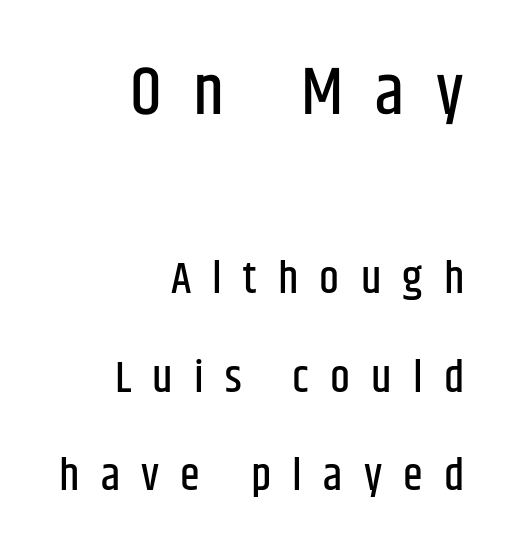
Compared with typical body copy, the letter spacing here is much looser. Quick note: underline off. You can tell it's not italic because the verticals are truly vertical. The passage shown stacks its lines with a broad gap. This sample has the flowing, uneven cadence of proportional lettering.
